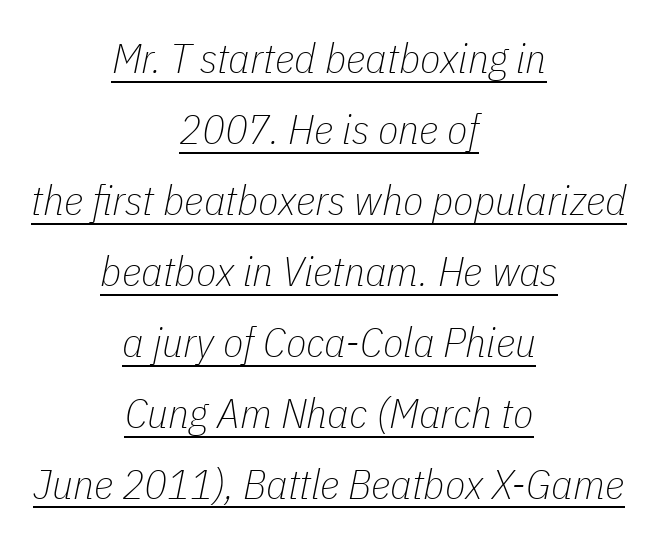
Every character sits at an angle, as italics do. The type is set solid horizontally, with unmodified tracking. Notice how the passage keeps no hard edge, just a central spine. Students, observe the line beneath the letters — that is underlining.
